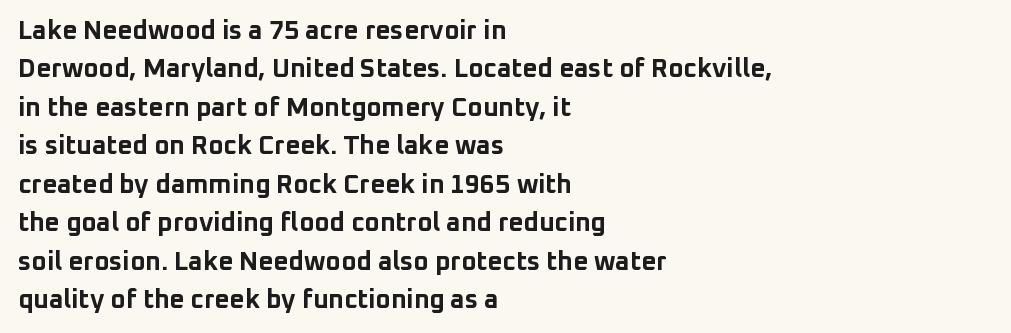
{"italic": "no", "bold": "yes", "underline": "no", "align": "left", "line_spacing": "normal", "line_spacing_ratio": 1.48, "letter_spacing": "normal", "letter_spacing_em": 0.0, "glyph_px": 26}
